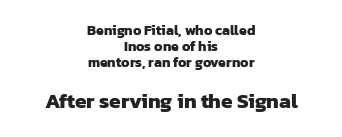
Rows of type sit shoulder to shoulder in the vertical direction. This rendering leaves character spacing at its baseline value. The string is rendered with underlining switched off. A centered setting, common on invitations and titles, is used for this passage. Heavy-handed strokes throughout: this text is bold.
